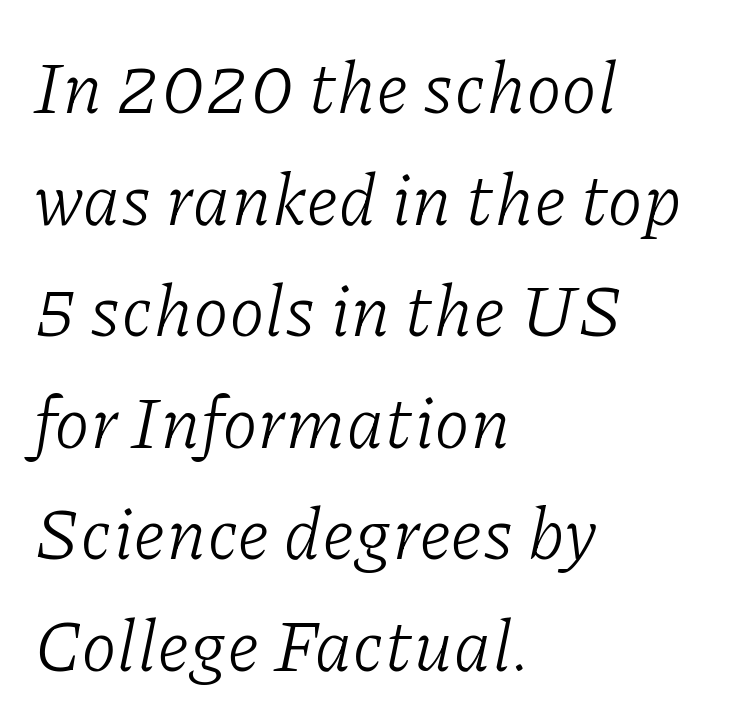
The specimen omits any rule beneath the text block's lines. Letterform terminals end in serifs throughout the passage. Heft: none added — not bold. The letterforms sit shoulder to shoulder at normal distance. Designer's note — italics engaged. Each letter keeps its own natural width here, so spacing adapts to shape.
